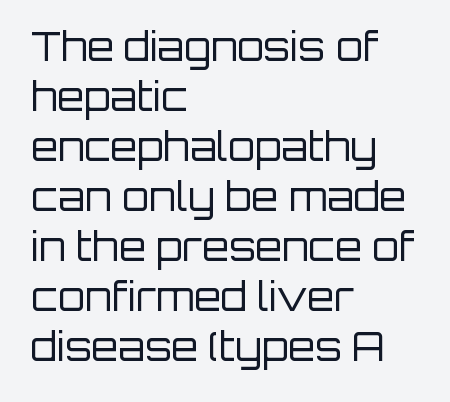
The image shows 39 px regular-weight sans-serif type, upright; set left-aligned, normal line spacing (1.28x), normal letter spacing, not underlined; low stroke contrast and a large x-height.
